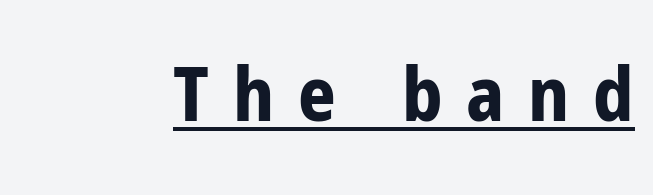
{"serif": "no", "italic": "no", "bold": "yes", "weight": "bold", "width": "condensed", "stroke_contrast": "low", "x_height": "medium", "monospaced": "no", "underline": "yes", "align": "right", "letter_spacing": "wide", "letter_spacing_em": 0.32, "glyph_px": 74}
